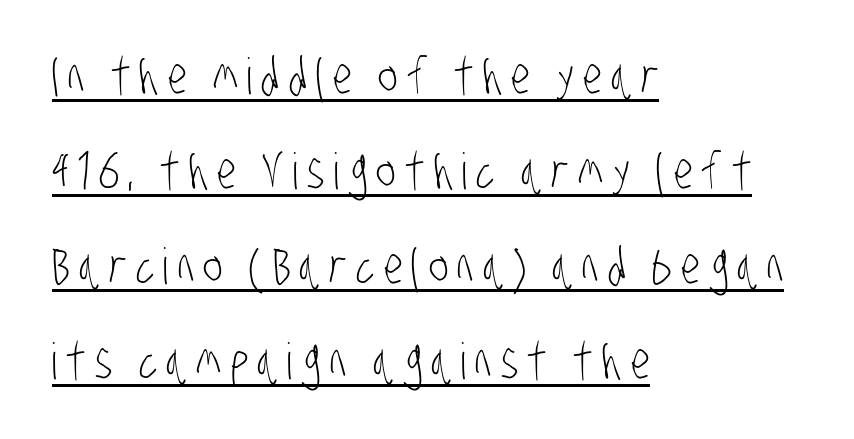
{"serif": "no", "bold": "no", "weight": "light", "width": "condensed", "stroke_contrast": "low", "x_height": "large", "monospaced": "no", "underline": "yes", "align": "left", "line_spacing": "loose", "line_spacing_ratio": 1.9, "glyph_px": 50}
